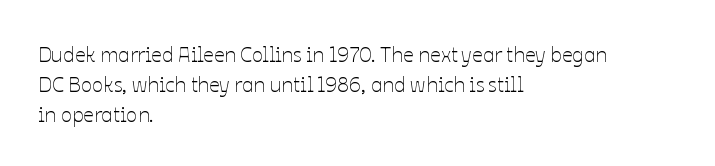
The image shows 21 px text type, upright; set left-aligned, normal line spacing (1.42x), normal letter spacing, not underlined.
